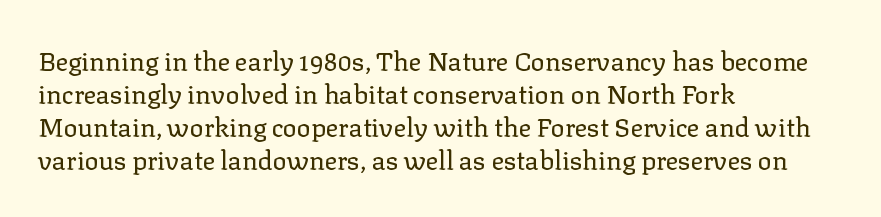
{"italic": "no", "bold": "no", "underline": "no", "align": "left", "line_spacing": "normal", "line_spacing_ratio": 1.27, "letter_spacing": "normal", "letter_spacing_em": 0.0, "glyph_px": 26}
